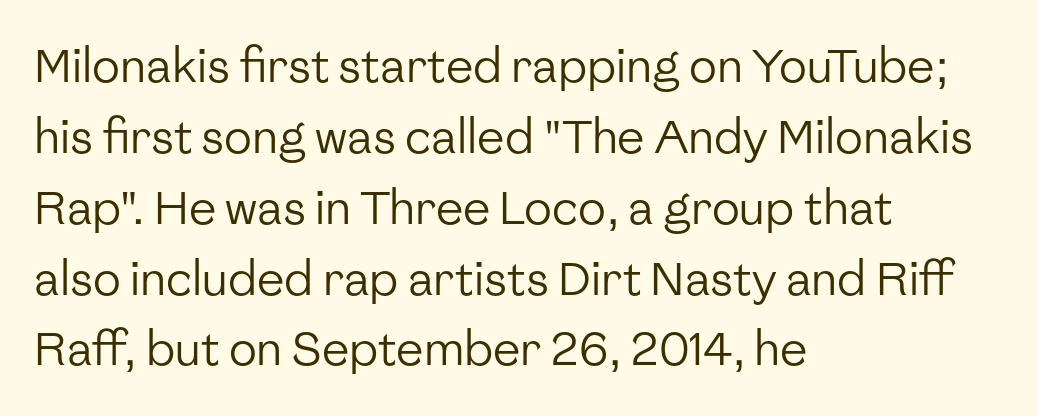
{"serif": "no", "italic": "no", "bold": "no", "weight": "regular", "width": "normal", "stroke_contrast": "low", "x_height": "medium", "monospaced": "no", "underline": "no", "align": "left", "line_spacing": "normal", "line_spacing_ratio": 1.54, "letter_spacing": "normal", "letter_spacing_em": 0.0, "glyph_px": 46}
